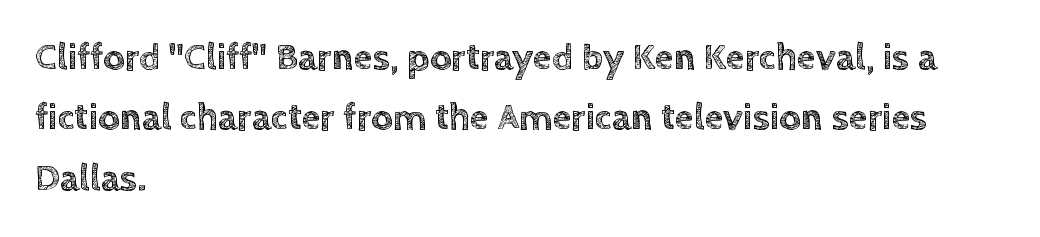
Q: Is the text italic (slanted)? A: No, it is upright.
Q: Is the text underlined? A: No.
Q: How is the paragraph aligned? A: Left-aligned.
Q: Is the spacing between letters normal or unusually wide? A: Normal.
Q: Is the spacing between lines tight, normal or loose? A: Normal.
Q: Width (condensed, normal, or wide)? A: Normal.
Q: x-height? A: Large.
Q: Monospaced? A: No.
